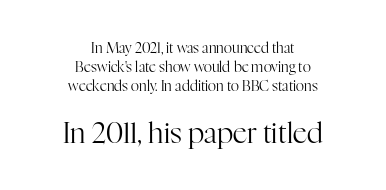
Serifs: yes, visible at the terminals of the letterforms. The designer gave the closing block more size than the opening block. Each new line begins a customary step beneath the previous one. Every row of glyphs is offset so its center matches the block's center. Vertical stems look standard width or narrower in stroke.
